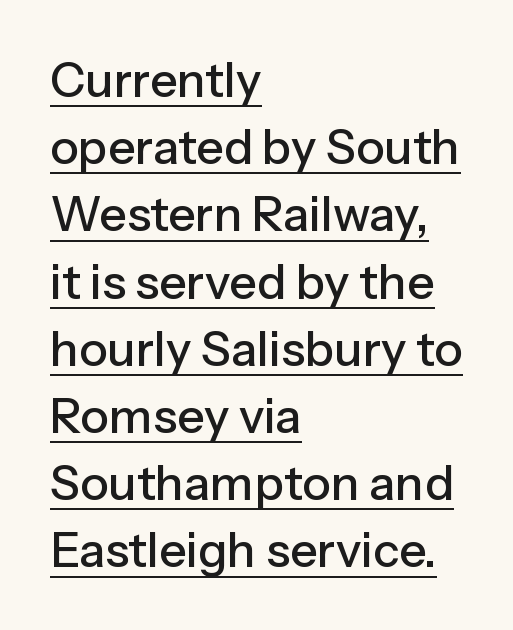
Q: Is the text italic (slanted)? A: No, it is upright.
Q: Is the typeface a serif or a sans-serif typeface? A: Sans-serif.
Q: Is the text underlined? A: Yes.
Q: How is the paragraph aligned? A: Left-aligned.
Q: Is the spacing between letters normal or unusually wide? A: Normal.
Q: Is the spacing between lines tight, normal or loose? A: Normal.
Q: Width (condensed, normal, or wide)? A: Normal.
Q: Stroke contrast? A: Low.
Q: x-height? A: Medium.
Q: Monospaced? A: No.
